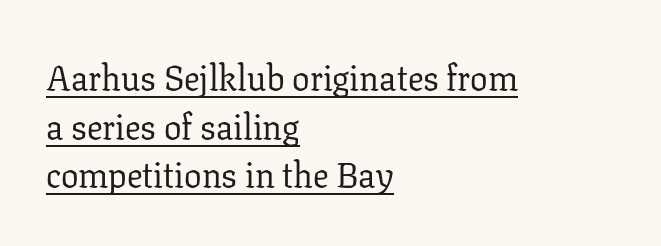
Observe the serifs anchoring each vertical stroke in this sample. Line beginnings align vertically; line endings do not. Each line of the rendering has a horizontal stroke beneath the glyphs. Caption: face not bold, strokes unweighted. Do the characters align in a grid? No, the font is proportional.
